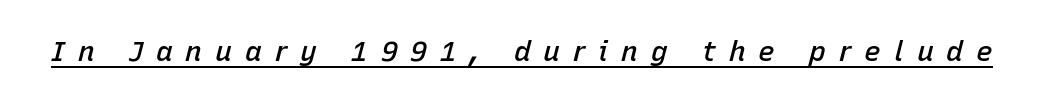
Q: Is the text bold? A: Semi-bold.
Q: Is the text italic (slanted)? A: Yes, it leans right by about 15 degrees.
Q: Is the text underlined? A: Yes.
Q: Is the spacing between letters normal or unusually wide? A: Unusually wide.
Q: Width (condensed, normal, or wide)? A: Normal.
Q: Stroke contrast? A: Low.
Q: x-height? A: Medium.
Q: Monospaced? A: No.
